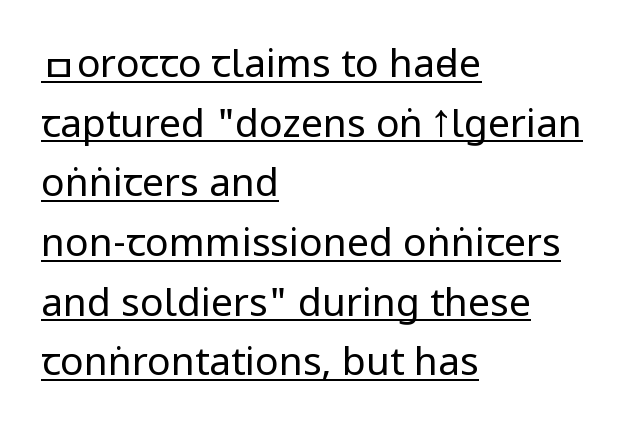
Q: Is the text bold? A: No.
Q: Is the text italic (slanted)? A: No, it is upright.
Q: Is the typeface a serif or a sans-serif typeface? A: Sans-serif.
Q: Is the text underlined? A: Yes.
Q: How is the paragraph aligned? A: Left-aligned.
Q: Is the spacing between letters normal or unusually wide? A: Normal.
Q: Is the spacing between lines tight, normal or loose? A: Normal.
Q: Width (condensed, normal, or wide)? A: Condensed.
Q: Stroke contrast? A: Low.
Q: x-height? A: Large.
Q: Monospaced? A: No.
